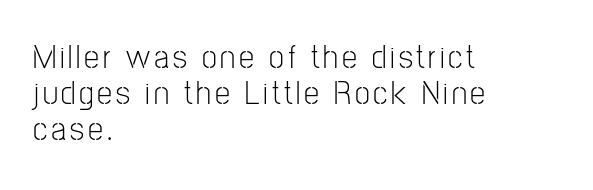
The image shows 34 px light, condensed sans-serif type, upright; set left-aligned, tight line spacing (1.06x), not underlined; low stroke contrast and a medium x-height.
